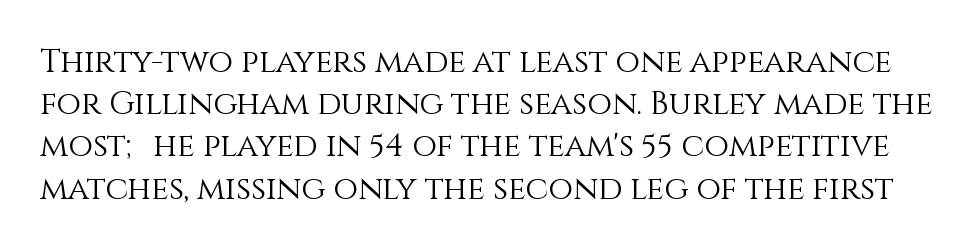
The image shows 32 px light type, upright; set normal line spacing (1.32x), normal letter spacing, not underlined; a large x-height.
